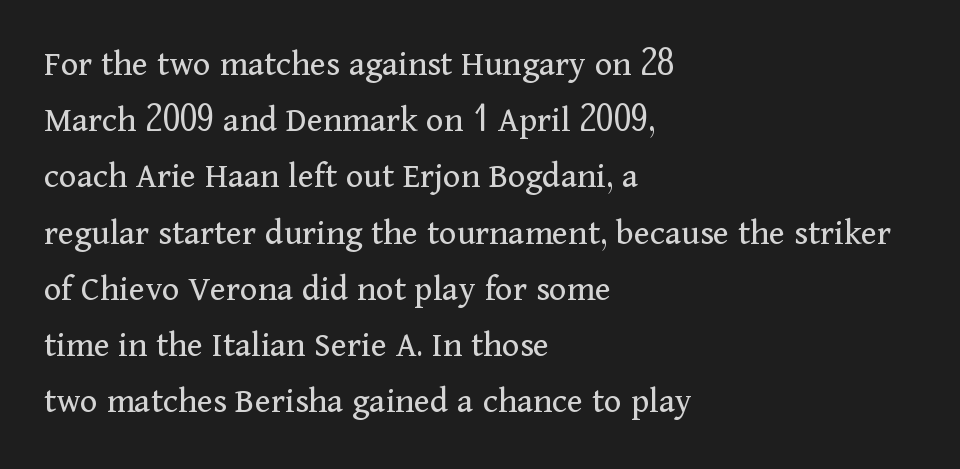
The image shows 37 px regular-weight serif type, upright; set left-aligned, normal line spacing (1.52x), normal letter spacing, not underlined; medium stroke contrast and a medium x-height.
